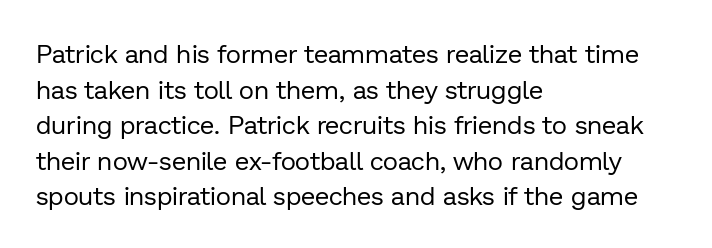
{"italic": "no", "bold": "no", "underline": "no", "align": "left", "line_spacing": "normal", "line_spacing_ratio": 1.37, "letter_spacing": "normal", "letter_spacing_em": 0.0, "glyph_px": 26}
